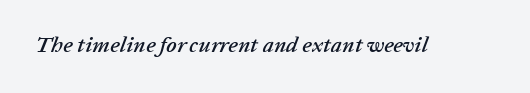
{"italic": "yes", "lean": "right", "slant_degrees": 20, "underline": "no", "letter_spacing": "normal", "letter_spacing_em": 0.0, "glyph_px": 22}
